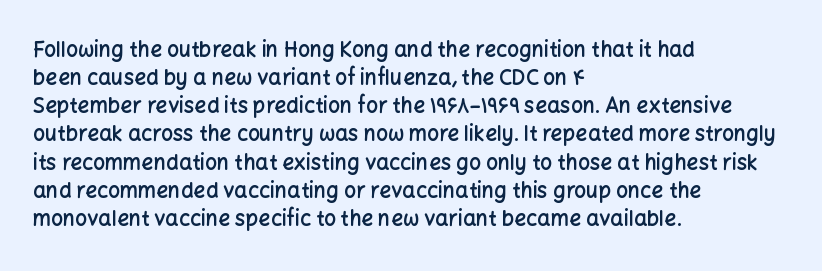
The image shows 21 px text type, upright; set left-aligned, normal line spacing (1.34x), normal letter spacing, not underlined.
